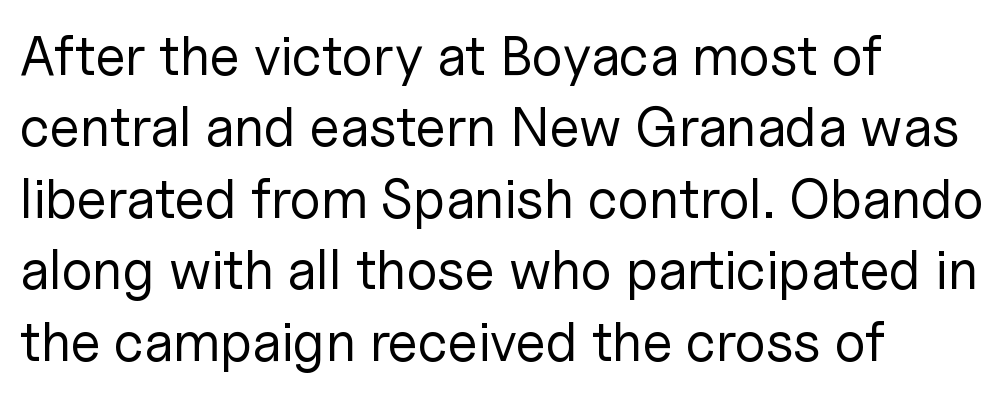
Q: Is the text bold? A: No.
Q: Is the text italic (slanted)? A: No, it is upright.
Q: Is the typeface a serif or a sans-serif typeface? A: Sans-serif.
Q: Is the text underlined? A: No.
Q: How is the paragraph aligned? A: Left-aligned.
Q: Is the spacing between letters normal or unusually wide? A: Normal.
Q: Is the spacing between lines tight, normal or loose? A: Normal.
Q: Width (condensed, normal, or wide)? A: Normal.
Q: Stroke contrast? A: Low.
Q: x-height? A: Medium.
Q: Monospaced? A: No.
